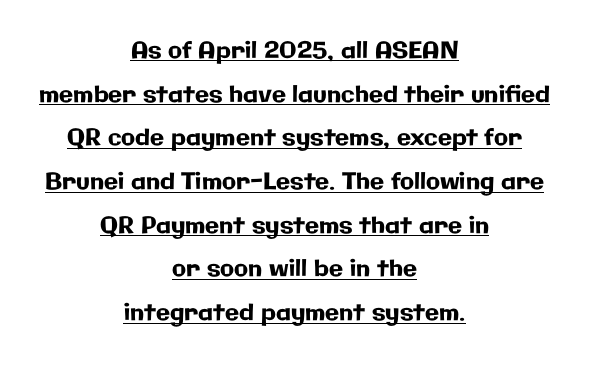
Q: Is the text italic (slanted)? A: No, it is upright.
Q: Is the text underlined? A: Yes.
Q: How is the paragraph aligned? A: Centered.
Q: Is the spacing between letters normal or unusually wide? A: Normal.
Q: Is the spacing between lines tight, normal or loose? A: Loose.
